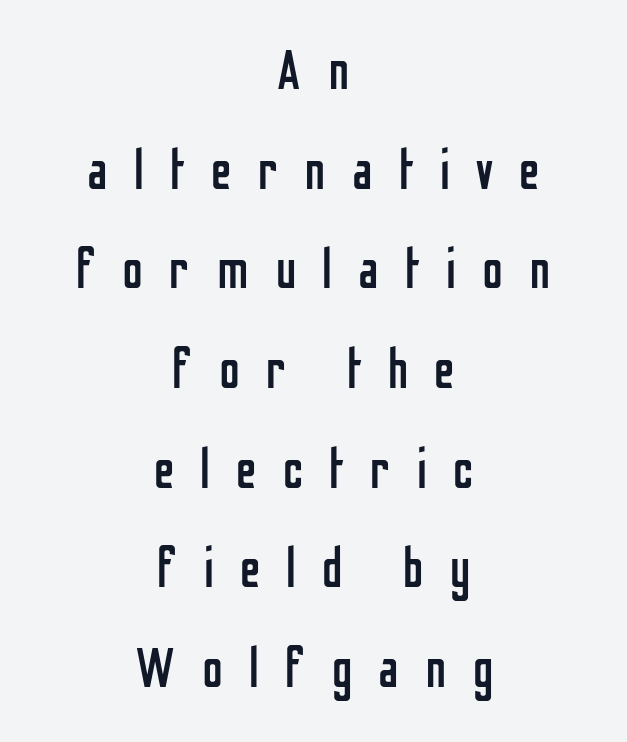
The passage shown is typeset with a sans-serif family. A bare baseline throughout the passage. This is roman type, the default non-slanted kind. The rendering uses natural spacing where letterforms have individual widths. A student would call this center alignment; a typographer would say set centered.
